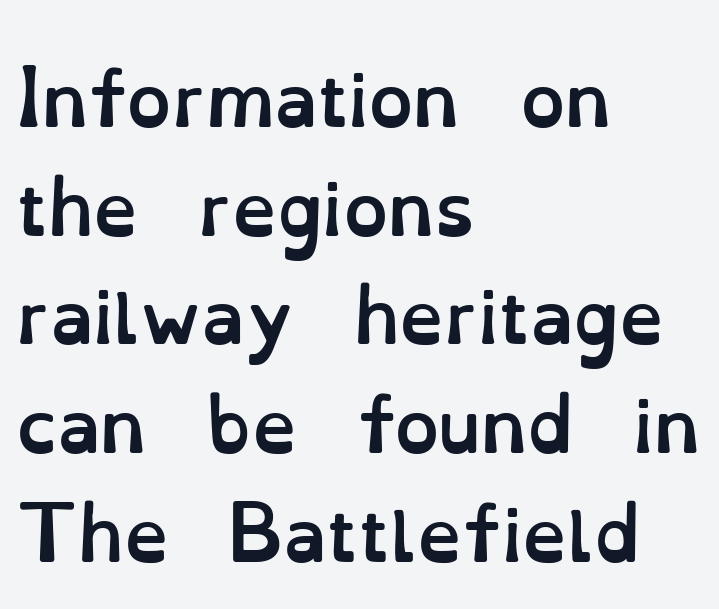
Q: Is the text bold? A: Yes.
Q: Is the text italic (slanted)? A: No, it is upright.
Q: Is the text underlined? A: No.
Q: How is the paragraph aligned? A: Left-aligned.
Q: Is the spacing between letters normal or unusually wide? A: Normal.
Q: Is the spacing between lines tight, normal or loose? A: Normal.
Q: Width (condensed, normal, or wide)? A: Normal.
Q: Stroke contrast? A: Low.
Q: x-height? A: Small.
Q: Monospaced? A: No.
